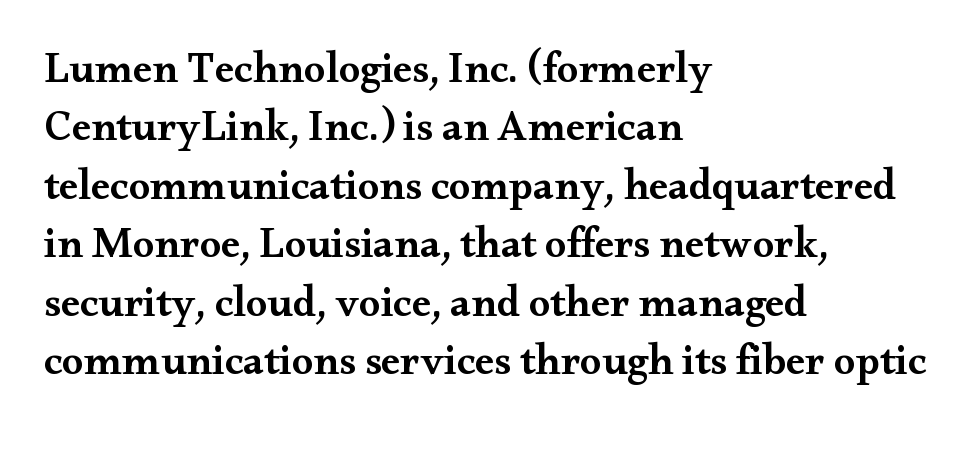
{"serif": "yes", "italic": "no", "bold": "semi", "weight": "semibold", "width": "wide", "stroke_contrast": "medium", "x_height": "small", "monospaced": "no", "underline": "no", "align": "left", "line_spacing": "normal", "line_spacing_ratio": 1.36, "letter_spacing": "normal", "letter_spacing_em": 0.0, "glyph_px": 43}
